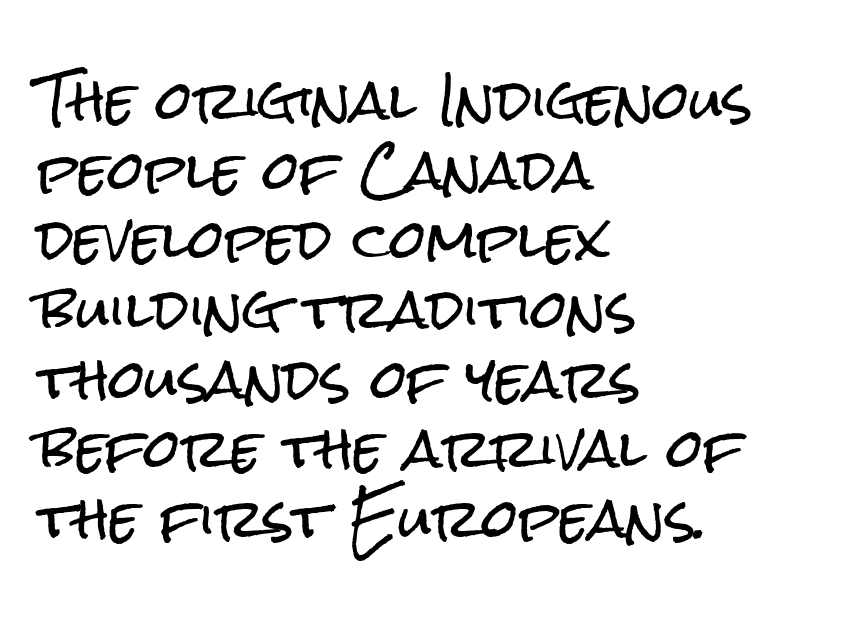
The image shows 52 px condensed sans-serif type, upright; set left-aligned, normal line spacing (1.34x), normal letter spacing, not underlined; low stroke contrast and a medium x-height.
